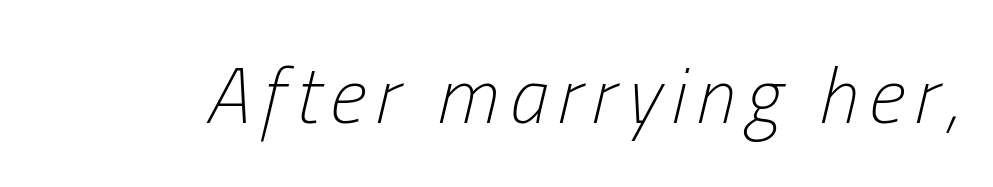
The image shows 79 px light, condensed type, italic (leaning right); set not underlined; low stroke contrast and a medium x-height.
